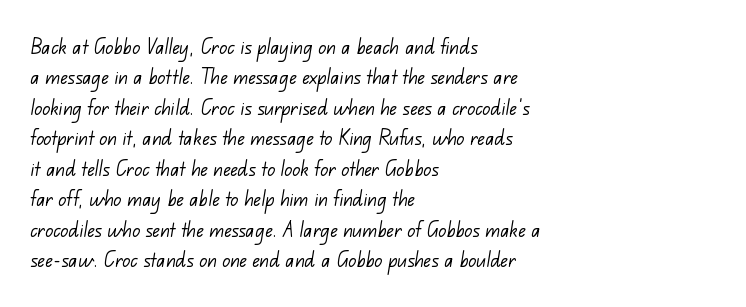
Q: Is the text bold? A: No.
Q: Is the text underlined? A: No.
Q: How is the paragraph aligned? A: Left-aligned.
Q: Is the spacing between letters normal or unusually wide? A: Normal.
Q: Is the spacing between lines tight, normal or loose? A: Normal.
